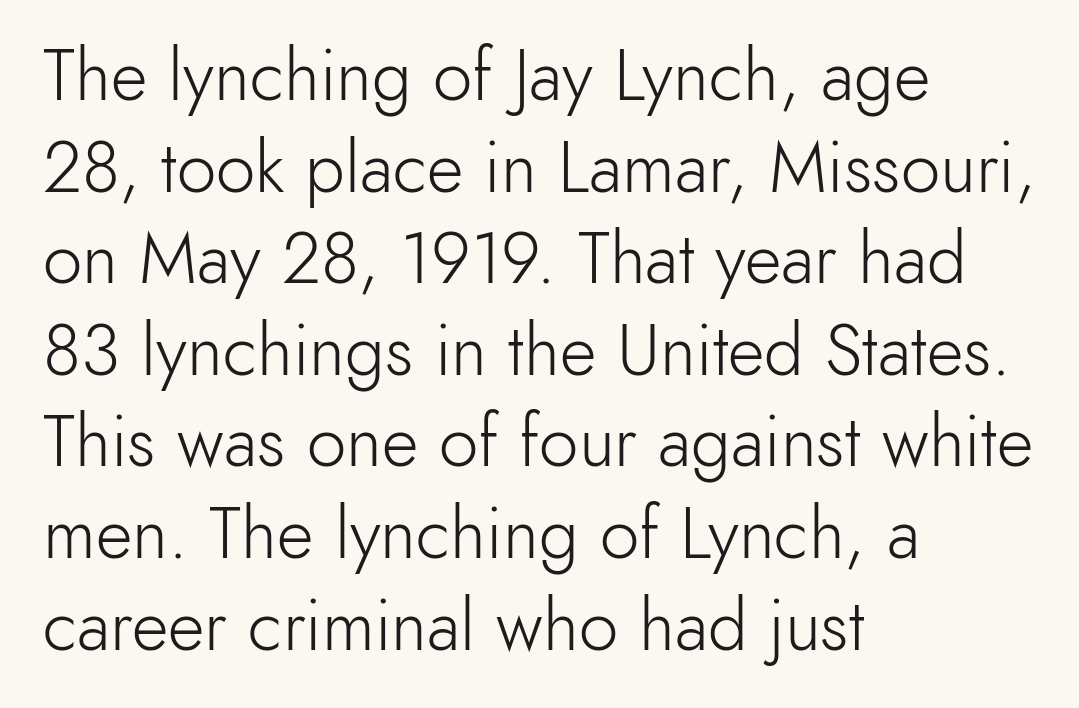
Inter-character spacing is left at the font's built-in metrics. Type without underlining. Does the type have serifs? No, each stem ends abruptly. Quick note: not italic, upright. No letter is thick-stroked: the sample isn't bold. The line-height multiplier appears to be the usual default.
